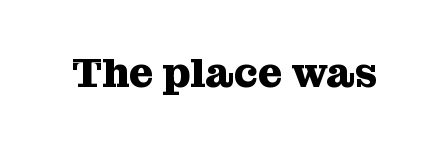
The image shows 42 px heavy serif type, upright; set normal letter spacing, not underlined; medium stroke contrast and a medium x-height.
